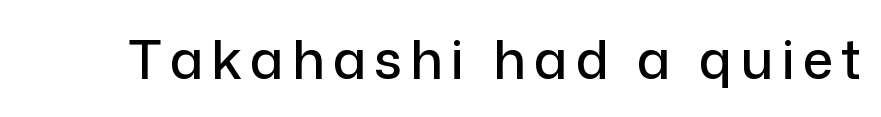
Rule under the text: the space is simply empty. Proportional: the letters do not fall into vertical columns. Notice how the stems are strictly vertical — no italics here. The glyphs in this specimen are sans serif.
